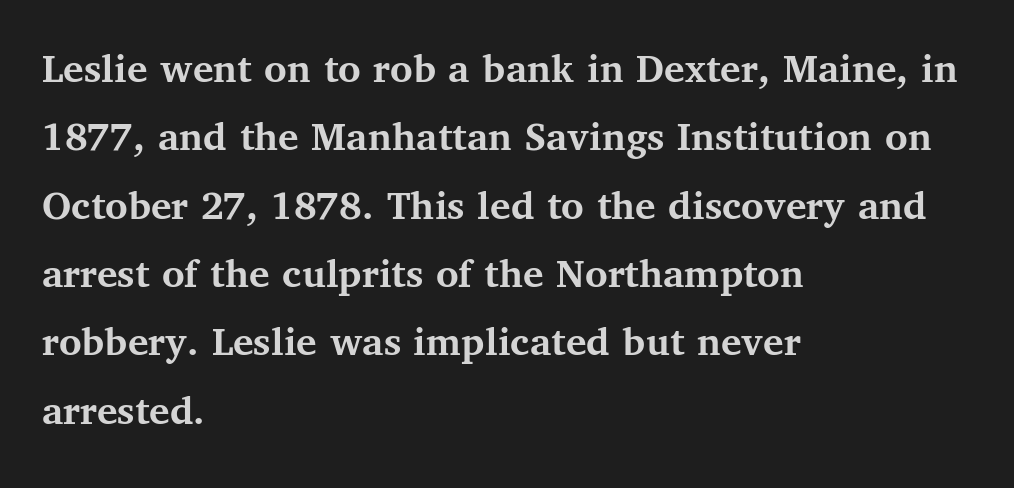
{"serif": "yes", "italic": "no", "bold": "yes", "weight": "semibold", "width": "normal", "stroke_contrast": "medium", "x_height": "medium", "monospaced": "no", "underline": "no", "align": "left", "line_spacing": "normal", "line_spacing_ratio": 1.59, "letter_spacing": "normal", "letter_spacing_em": 0.0, "glyph_px": 43}
